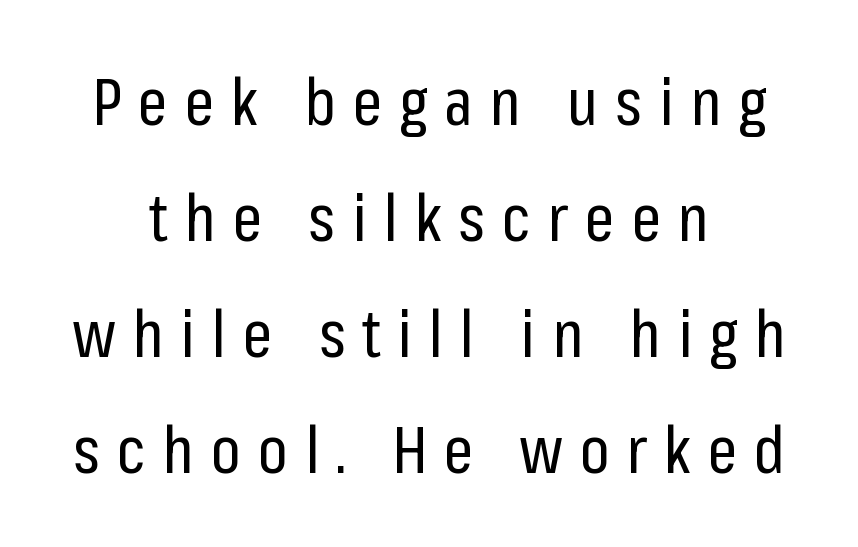
Each letter keeps its own natural width here, so spacing adapts to shape. These lines were composed using upright roman letters. These lines have a slow, spaced-out rhythm from letter to letter. Decoration check: the copy has no underline. Classification — sans serif. Casual observation: everything's sitting right in the middle.
